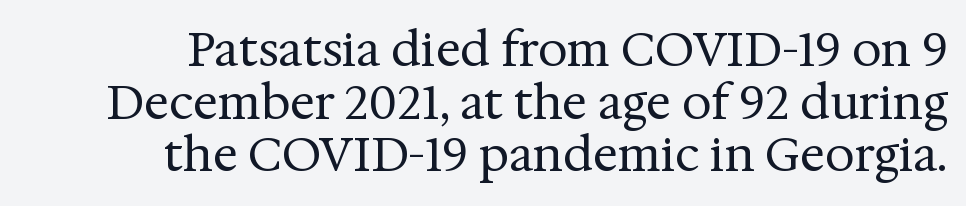
Weight: regular or lighter. Successive baselines arrive quickly, one right under another. Underline: absent. Style check: upright. The rendering uses natural spacing where letterforms have individual widths.
